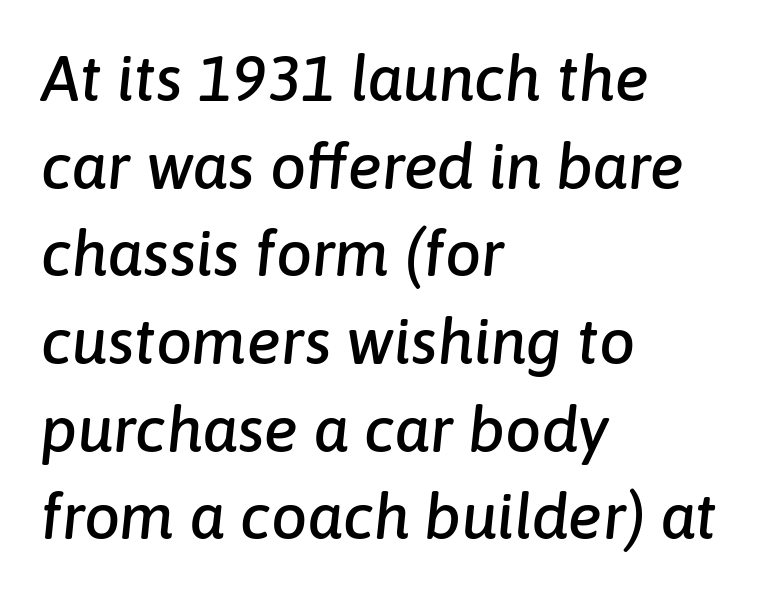
Q: Is the text italic (slanted)? A: Yes, it leans right by about 6 degrees.
Q: Is the text underlined? A: No.
Q: How is the paragraph aligned? A: Left-aligned.
Q: Is the spacing between letters normal or unusually wide? A: Normal.
Q: Is the spacing between lines tight, normal or loose? A: Normal.
Q: Width (condensed, normal, or wide)? A: Normal.
Q: Stroke contrast? A: Low.
Q: x-height? A: Medium.
Q: Monospaced? A: No.
